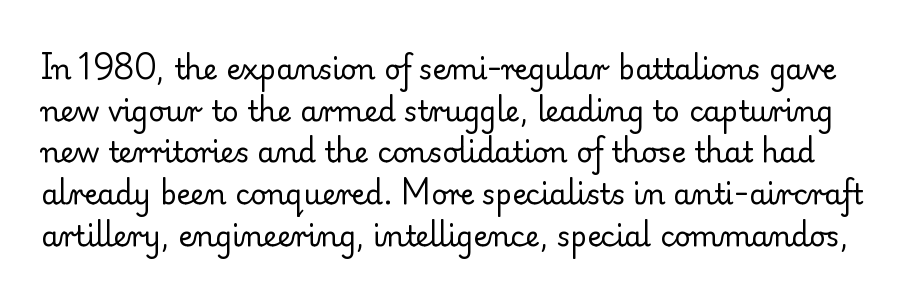
Q: Is the text bold? A: No.
Q: Is the text italic (slanted)? A: No, it is upright.
Q: Is the typeface a serif or a sans-serif typeface? A: Serif.
Q: Is the text underlined? A: No.
Q: Is the spacing between letters normal or unusually wide? A: Normal.
Q: Is the spacing between lines tight, normal or loose? A: Normal.
Q: Width (condensed, normal, or wide)? A: Normal.
Q: Stroke contrast? A: Low.
Q: x-height? A: Small.
Q: Monospaced? A: No.
